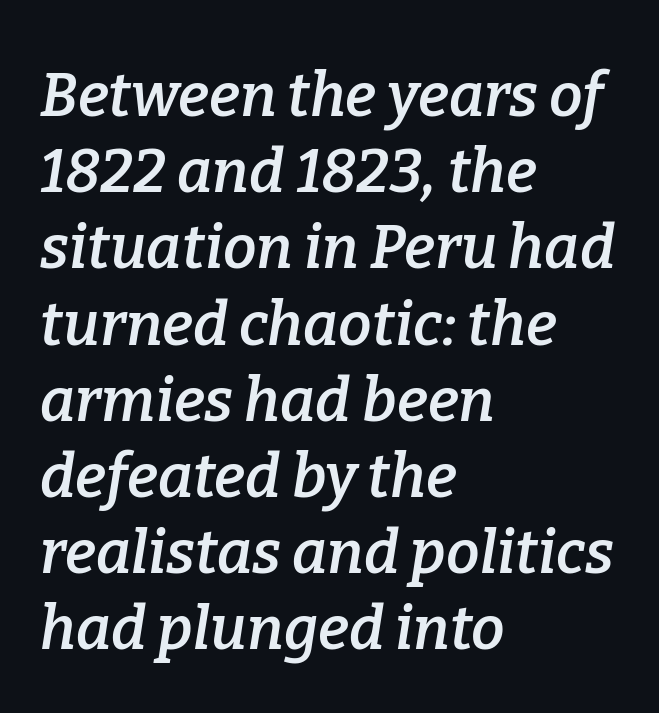
{"serif": "yes", "italic": "yes", "lean": "right", "slant_degrees": 9, "bold": "semi", "weight": "semibold", "width": "normal", "stroke_contrast": "low", "x_height": "medium", "monospaced": "no", "underline": "no", "align": "left", "line_spacing": "normal", "line_spacing_ratio": 1.27, "letter_spacing": "normal", "letter_spacing_em": 0.0, "glyph_px": 60}
